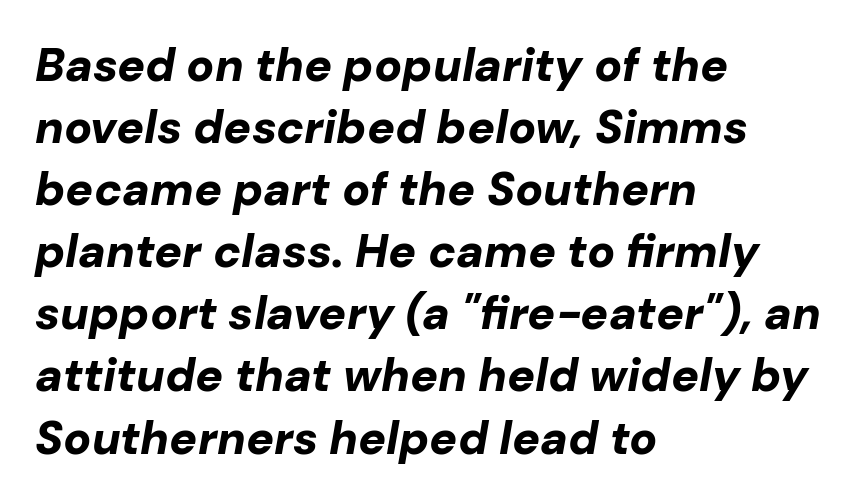
Typesetter's note: full bold, strokes at maximum text heaviness. The rendering keeps characters at their native spacing. Does the leading feel generous? No, just average. Note the varied advance widths — an 'i' is clearly narrower than an 'm'. Notice how the stems are inclined rather than vertical — that's the hallmark of italics. Every row of glyphs begins at an identical x-position on the left.
